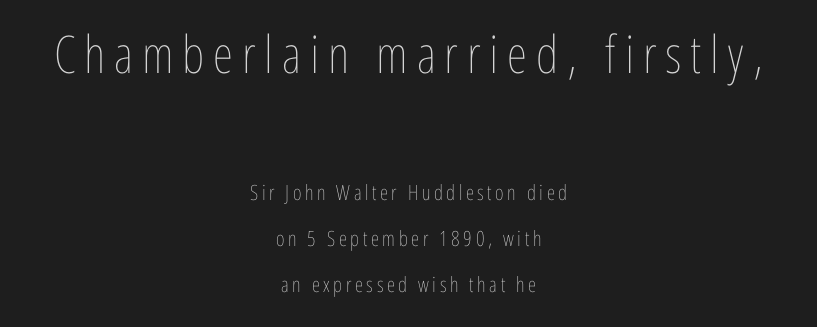
{"italic": "no", "bold": "no", "weight": "thin", "width": "condensed", "stroke_contrast": "low", "x_height": "medium", "monospaced": "no", "underline": "no", "align": "center", "line_spacing": "loose", "line_spacing_ratio": 2.18, "larger_block": "first", "size_ratio": 2.48, "glyph_px": 52}
